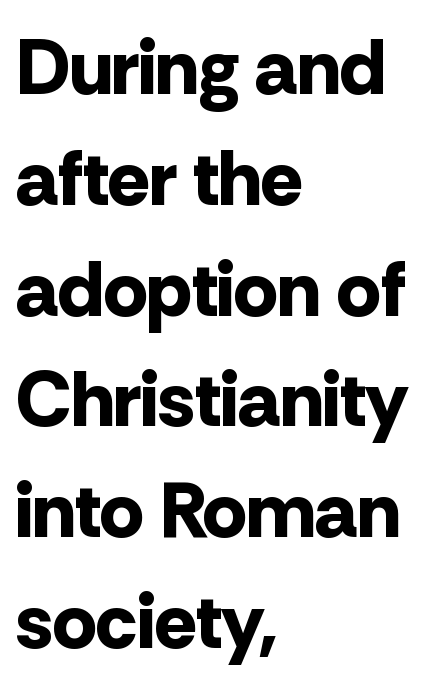
The image shows 78 px bold sans-serif type, upright; set left-aligned, normal line spacing (1.42x), normal letter spacing, not underlined; low stroke contrast and a medium x-height.
